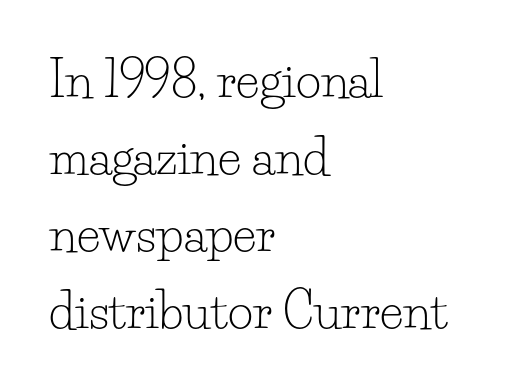
These glyphs show unthickened strokes, regular width or finer. Are there feet on the stems? There are — it's a serif. The string is rendered with underlining switched off. Does extra space separate the letters? No, they use regular spacing. The space between consecutive lines is moderate. Typeset ragged right — the left edge is the straight one.
